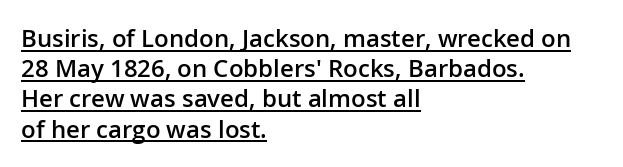
This is the regular roman posture of the typeface. Emphasis is given by a line drawn under the lettering. Quick note: interline space is typical. Line beginnings align vertically; line endings do not. Caption: semibold face, moderately heavy strokes.
